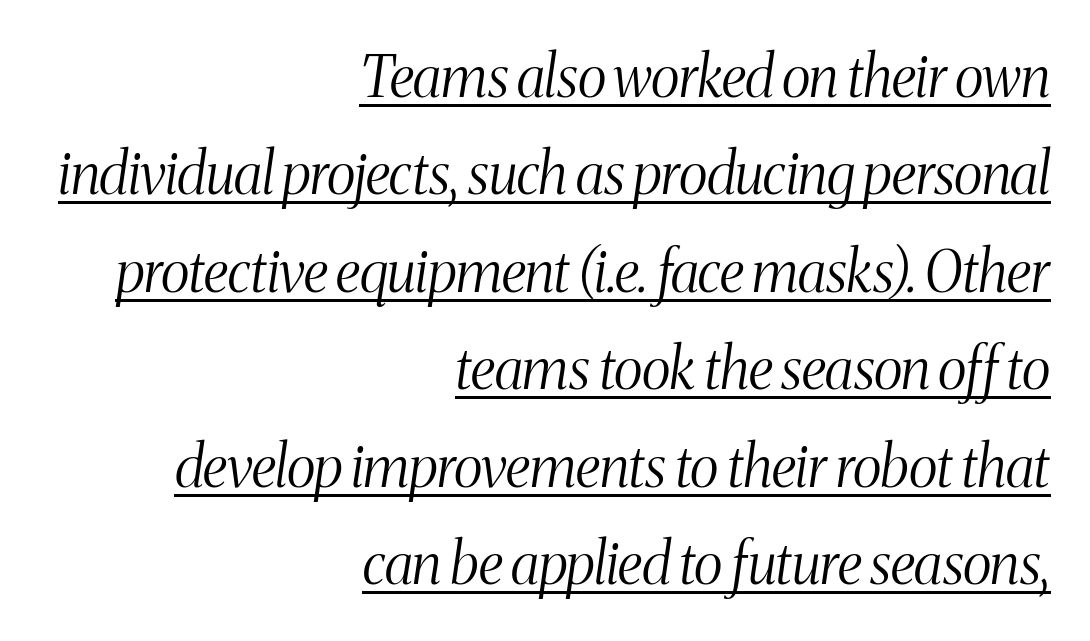
{"serif": "yes", "italic": "yes", "lean": "right", "slant_degrees": 8, "bold": "no", "weight": "light", "width": "condensed", "stroke_contrast": "medium", "x_height": "medium", "monospaced": "no", "underline": "yes", "align": "right", "line_spacing_ratio": 1.71, "letter_spacing": "normal", "letter_spacing_em": 0.0, "glyph_px": 57}
